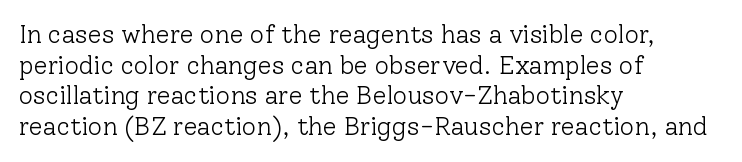
Q: Is the text bold? A: No.
Q: Is the text italic (slanted)? A: No, it is upright.
Q: Is the text underlined? A: No.
Q: How is the paragraph aligned? A: Left-aligned.
Q: Is the spacing between letters normal or unusually wide? A: Normal.
